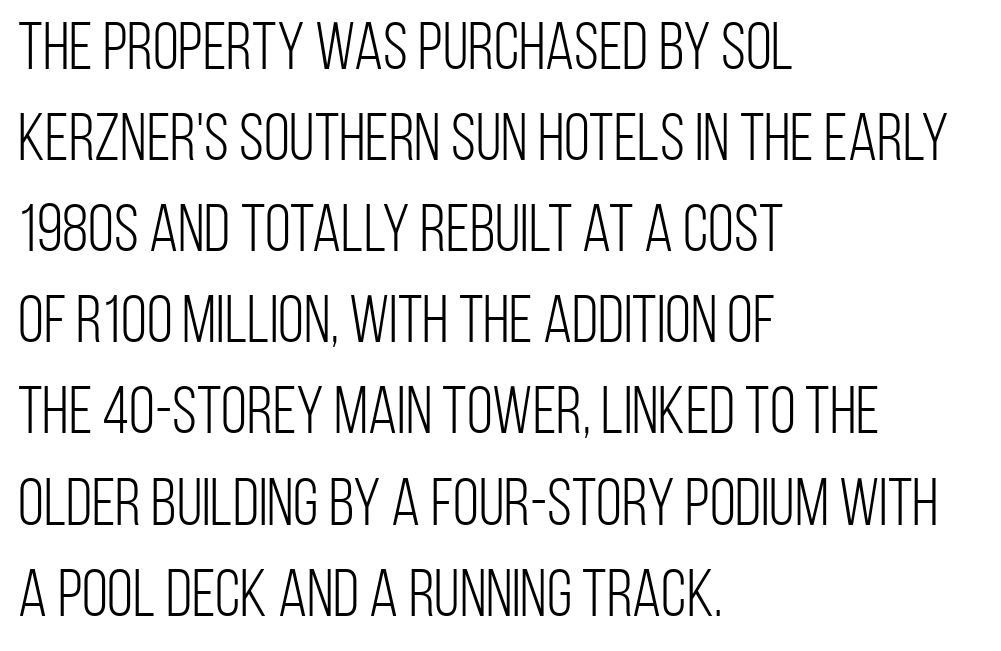
Q: Is the text bold? A: No.
Q: Is the text italic (slanted)? A: No, it is upright.
Q: Is the typeface a serif or a sans-serif typeface? A: Sans-serif.
Q: Is the text underlined? A: No.
Q: How is the paragraph aligned? A: Left-aligned.
Q: Is the spacing between letters normal or unusually wide? A: Normal.
Q: Is the spacing between lines tight, normal or loose? A: Normal.
Q: Width (condensed, normal, or wide)? A: Condensed.
Q: Stroke contrast? A: Low.
Q: x-height? A: Large.
Q: Monospaced? A: No.
